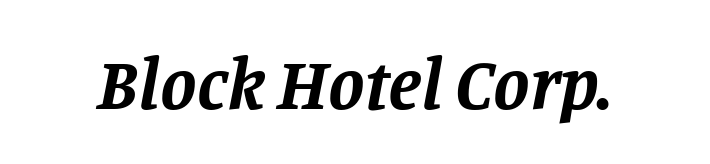
Q: Is the text bold? A: Yes.
Q: Is the text italic (slanted)? A: Yes, it leans right by about 11 degrees.
Q: Is the typeface a serif or a sans-serif typeface? A: Serif.
Q: Is the text underlined? A: No.
Q: Is the spacing between letters normal or unusually wide? A: Normal.
Q: Width (condensed, normal, or wide)? A: Normal.
Q: Stroke contrast? A: Low.
Q: x-height? A: Large.
Q: Monospaced? A: No.
